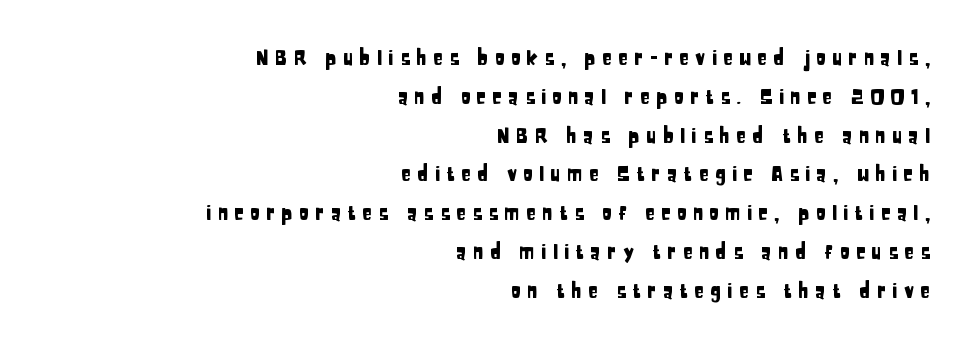
{"italic": "no", "underline": "no", "align": "right", "line_spacing": "loose", "line_spacing_ratio": 1.94, "letter_spacing": "wide", "letter_spacing_em": 0.31, "glyph_px": 20}
